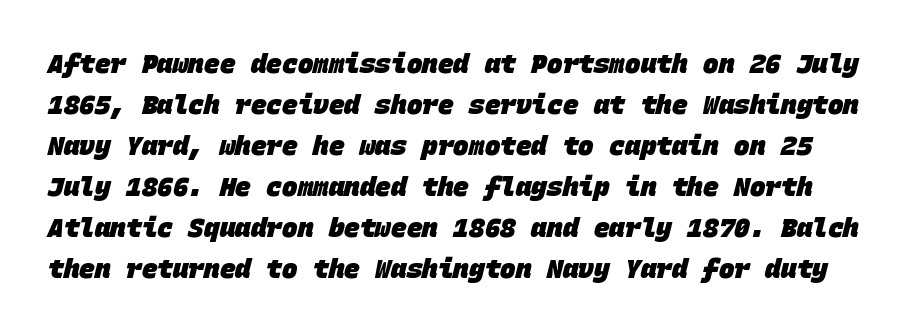
The area under the type is left untouched. Successive baselines arrive at the customary interval. A dark, heavy texture on the line: the type is bold. These lines keep a tight, regular rhythm from letter to letter.
